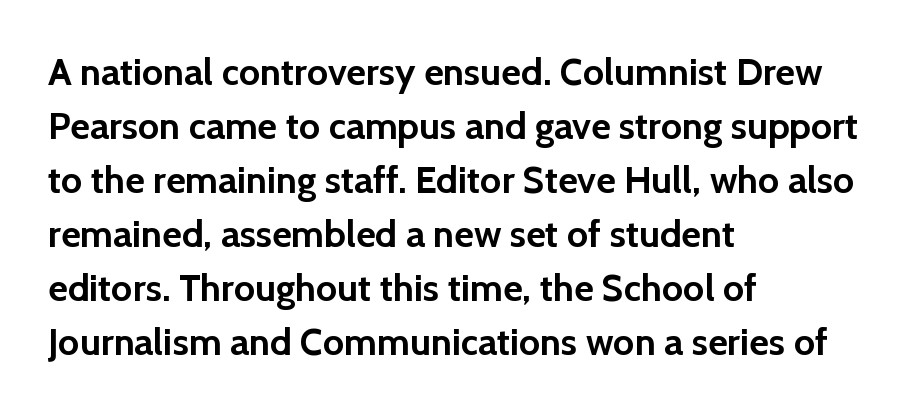
The image shows 38 px semibold sans-serif type, upright; set left-aligned, normal line spacing (1.42x), normal letter spacing, not underlined; a medium x-height.
